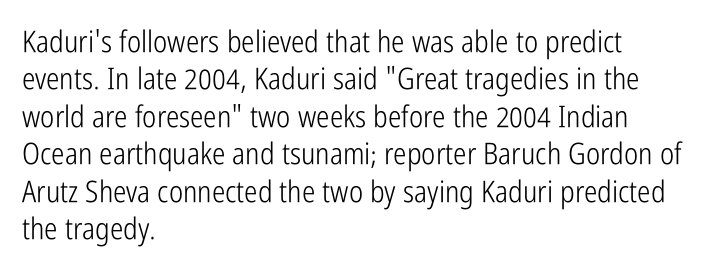
Serif or sans? Sans — the stroke terminals are bare. The type is set solid horizontally, with unmodified tracking. A typesetter would mark this as roman, not italic. Proportional: the letters do not fall into vertical columns.
